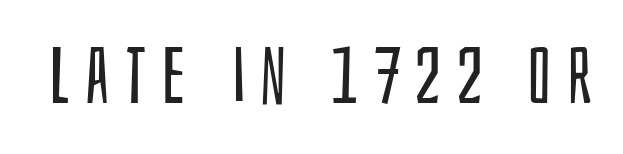
The image shows 79 px regular-weight, condensed sans-serif type, upright; set not underlined; low stroke contrast and a large x-height.
